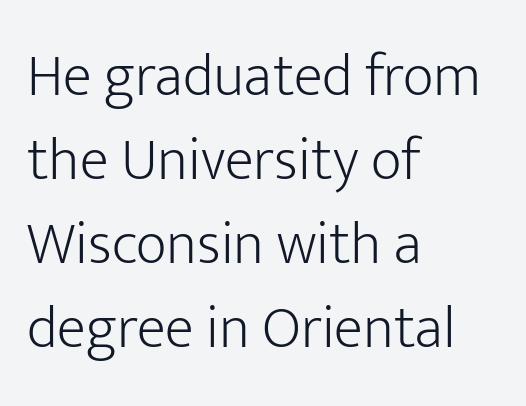
Q: Is the text bold? A: No.
Q: Is the text italic (slanted)? A: No, it is upright.
Q: Is the typeface a serif or a sans-serif typeface? A: Sans-serif.
Q: Is the text underlined? A: No.
Q: How is the paragraph aligned? A: Left-aligned.
Q: Is the spacing between letters normal or unusually wide? A: Normal.
Q: Is the spacing between lines tight, normal or loose? A: Normal.
Q: Width (condensed, normal, or wide)? A: Normal.
Q: Stroke contrast? A: Low.
Q: x-height? A: Medium.
Q: Monospaced? A: No.
